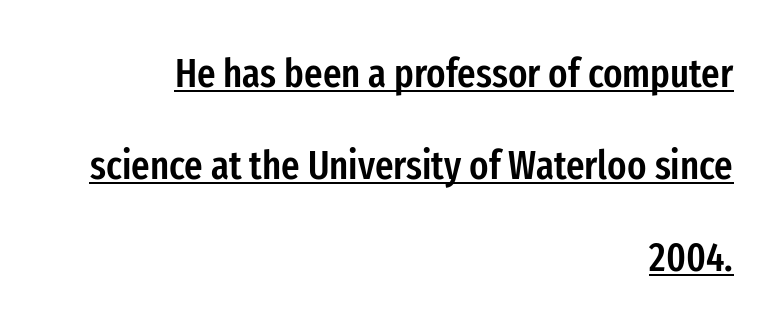
Q: Is the text bold? A: Semi-bold.
Q: Is the text italic (slanted)? A: No, it is upright.
Q: Is the typeface a serif or a sans-serif typeface? A: Sans-serif.
Q: Is the text underlined? A: Yes.
Q: How is the paragraph aligned? A: Right-aligned.
Q: Is the spacing between letters normal or unusually wide? A: Normal.
Q: Is the spacing between lines tight, normal or loose? A: Loose.
Q: Width (condensed, normal, or wide)? A: Condensed.
Q: Stroke contrast? A: Low.
Q: x-height? A: Medium.
Q: Monospaced? A: No.
